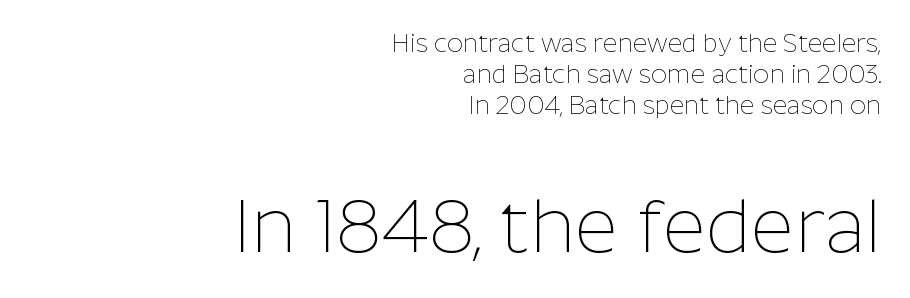
{"serif": "no", "italic": "no", "bold": "no", "weight": "thin", "width": "normal", "stroke_contrast": "low", "x_height": "medium", "monospaced": "no", "underline": "no", "align": "right", "line_spacing": "normal", "line_spacing_ratio": 1.25, "letter_spacing": "normal", "letter_spacing_em": 0.0, "larger_block": "second", "size_ratio": 3.0, "glyph_px": 75}
